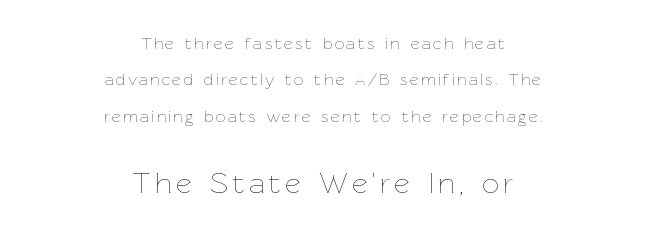
The image shows 30 px thin type, upright; set centered, loose line spacing (2.14x), not underlined; the second (bottom) block is 1.76x larger; low stroke contrast and a medium x-height.
